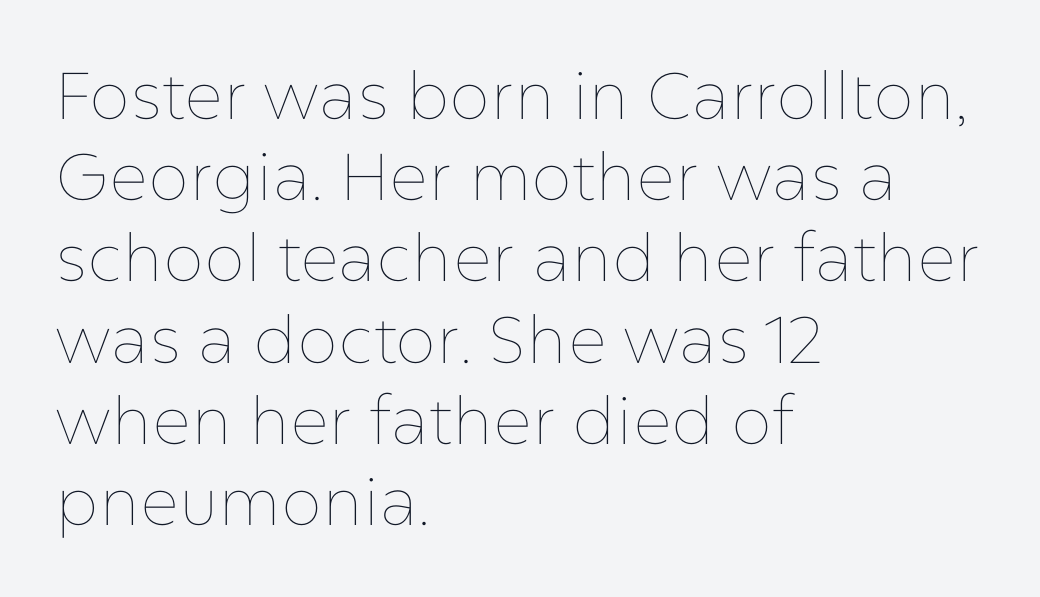
The image shows 66 px thin type, upright; set left-aligned, line spacing 1.23x, normal letter spacing, not underlined; low stroke contrast and a medium x-height.
